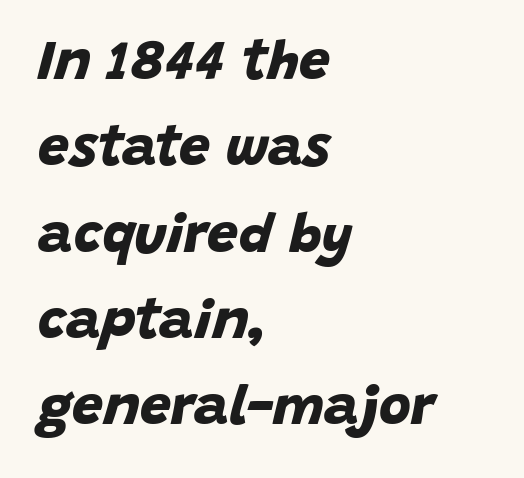
Each word holds together tightly as a unit, with standard inter-letter gaps. Is this a fixed-width face? No — the glyphs have proportional, varying widths. Leading: standard. Caption: bold face, heavy strokes. Is this a sans? Yes — the strokes have no serifs.
